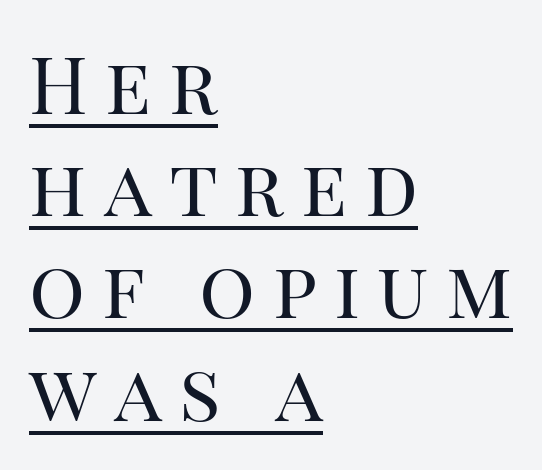
The image shows 78 px regular-weight serif type, upright; set left-aligned, normal line spacing (1.31x), unusually wide letter spacing (+0.22 em), underlined; high stroke contrast and a large x-height.
